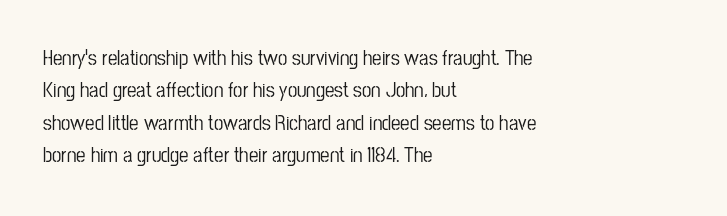
Glyph-to-glyph distance matches everyday printed text. Upright lettering throughout. Notice how descenders clear the ascenders below comfortably — that's standard leading. The strip under each line holds only bare page. Layout note: lines flush left.
